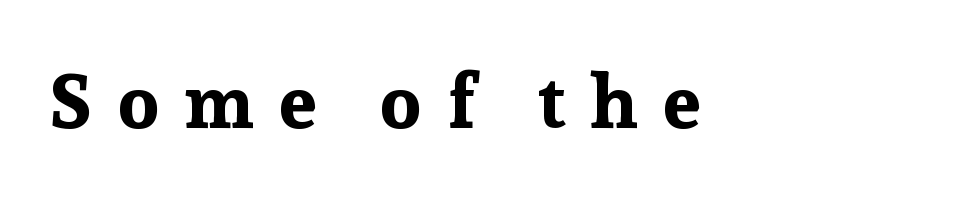
{"serif": "yes", "italic": "no", "bold": "yes", "weight": "bold", "width": "normal", "stroke_contrast": "low", "x_height": "medium", "monospaced": "no", "underline": "no", "letter_spacing": "wide", "letter_spacing_em": 0.33, "glyph_px": 76}
